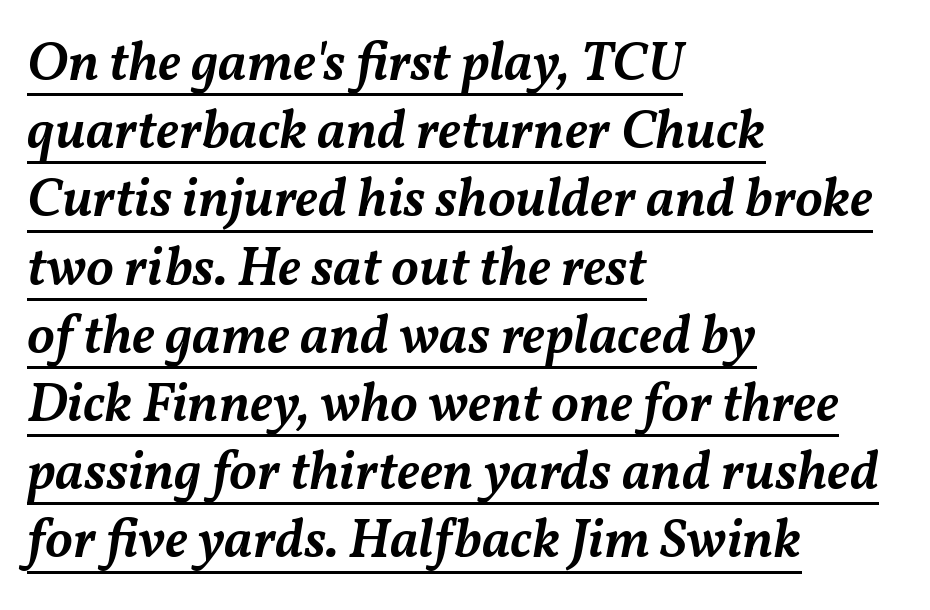
Line beginnings align vertically; line endings do not. Stems and bowls a touch heavier than normal — semibold. Think of a printed novel: that variable character pitch is what you see here. The passage shown leans; its letterforms are oblique.
